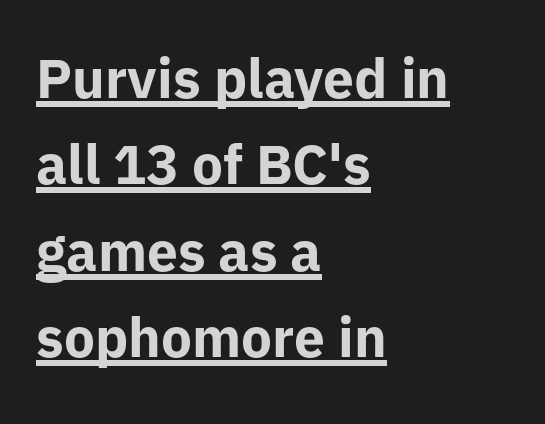
The typesetting leans heavy: a genuine bold. Grotesque or geometric, the face here clearly has no serifs. The rag falls on the right side of this text block. No italicization has been applied; the sample stays upright.
